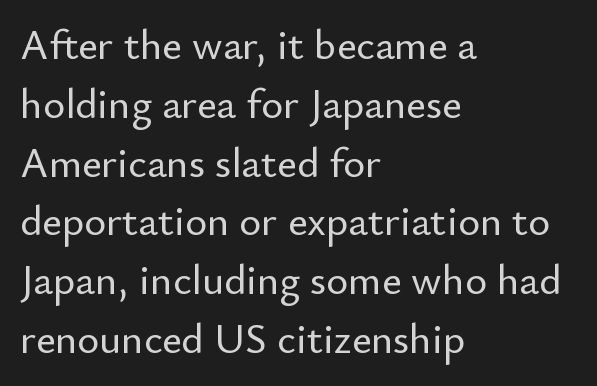
The image shows 42 px sans-serif type, upright; set left-aligned, normal line spacing (1.4x), normal letter spacing, not underlined; low stroke contrast and a small x-height.
